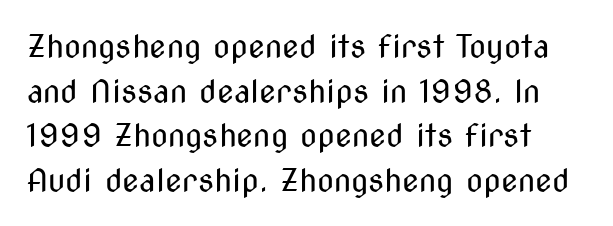
Q: Is the text bold? A: No.
Q: Is the text italic (slanted)? A: No, it is upright.
Q: Is the typeface a serif or a sans-serif typeface? A: Sans-serif.
Q: Is the text underlined? A: No.
Q: Is the spacing between letters normal or unusually wide? A: Normal.
Q: Is the spacing between lines tight, normal or loose? A: Normal.
Q: Width (condensed, normal, or wide)? A: Condensed.
Q: Stroke contrast? A: Medium.
Q: x-height? A: Medium.
Q: Monospaced? A: No.
